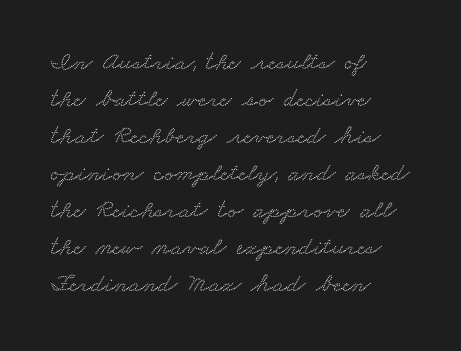
{"underline": "no", "align": "left", "line_spacing": "normal", "line_spacing_ratio": 1.42, "letter_spacing": "normal", "letter_spacing_em": 0.0, "glyph_px": 26}
